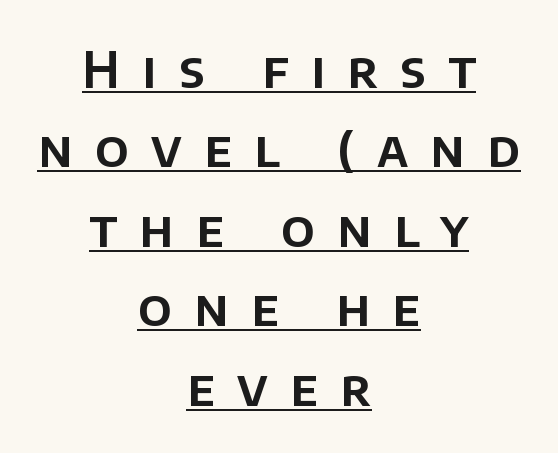
{"serif": "no", "italic": "no", "width": "normal", "stroke_contrast": "low", "x_height": "large", "monospaced": "no", "underline": "yes", "align": "center", "line_spacing": "normal", "line_spacing_ratio": 1.59, "letter_spacing": "wide", "letter_spacing_em": 0.45, "glyph_px": 50}
